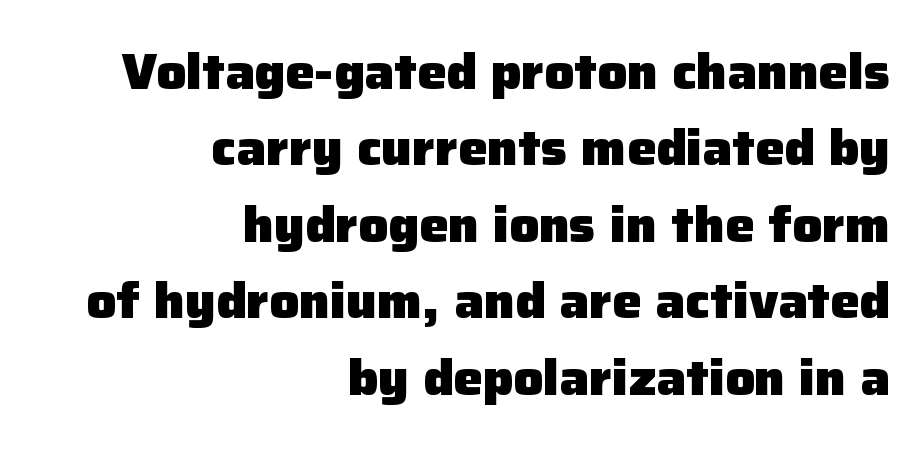
Q: Is the text bold? A: Yes.
Q: Is the text italic (slanted)? A: No, it is upright.
Q: Is the typeface a serif or a sans-serif typeface? A: Sans-serif.
Q: Is the text underlined? A: No.
Q: How is the paragraph aligned? A: Right-aligned.
Q: Is the spacing between letters normal or unusually wide? A: Normal.
Q: Is the spacing between lines tight, normal or loose? A: Normal.
Q: Width (condensed, normal, or wide)? A: Normal.
Q: Stroke contrast? A: Low.
Q: x-height? A: Medium.
Q: Monospaced? A: No.
